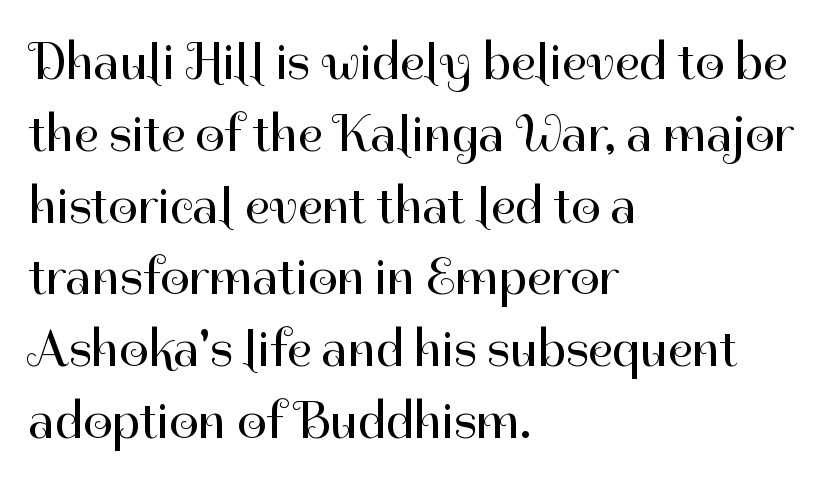
{"serif": "no", "italic": "no", "bold": "no", "weight": "regular", "width": "normal", "stroke_contrast": "high", "x_height": "medium", "monospaced": "no", "underline": "no", "align": "left", "line_spacing": "normal", "line_spacing_ratio": 1.38, "letter_spacing": "normal", "letter_spacing_em": 0.0, "glyph_px": 52}
